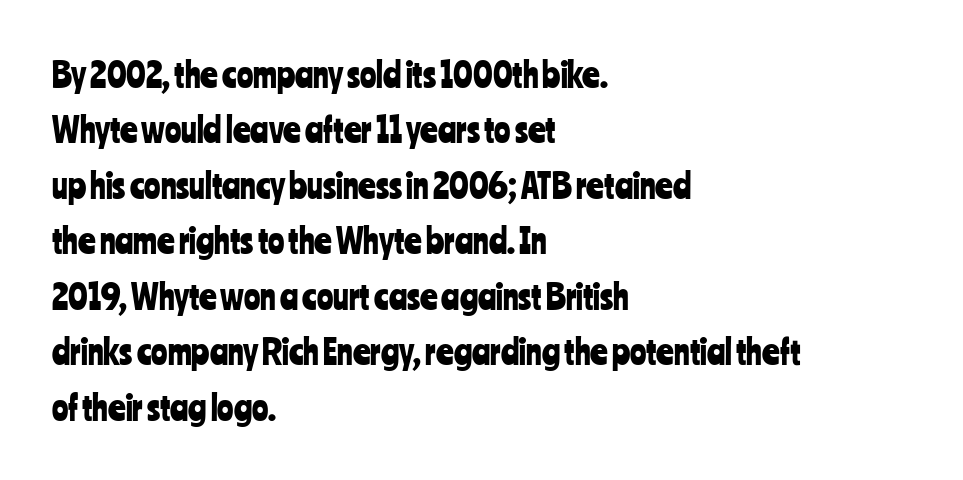
{"serif": "no", "italic": "no", "width": "condensed", "stroke_contrast": "low", "x_height": "medium", "monospaced": "no", "underline": "no", "align": "left", "line_spacing": "normal", "line_spacing_ratio": 1.63, "letter_spacing": "normal", "letter_spacing_em": 0.0, "glyph_px": 34}
